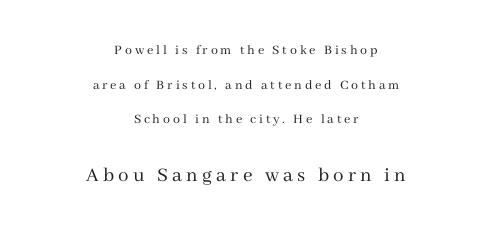
Q: Is the text bold? A: No.
Q: Is the text italic (slanted)? A: No, it is upright.
Q: Is the text underlined? A: No.
Q: How is the paragraph aligned? A: Centered.
Q: Is the spacing between letters normal or unusually wide? A: Unusually wide.
Q: Is the spacing between lines tight, normal or loose? A: Loose.
Q: Which block of text is set in a larger size, the first (top) or the second (bottom)? A: The second (bottom) one.
